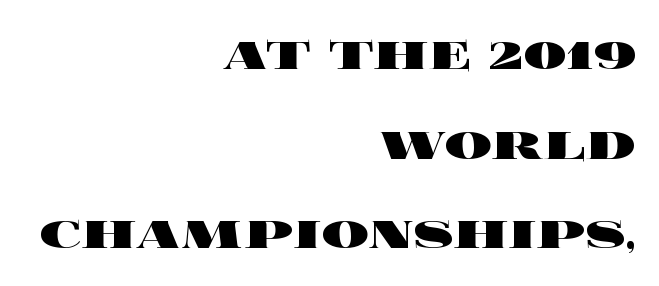
Nobody touched the tracking dial on this one. Check the space under the baseline: it is left empty. These lines were composed using upright roman letters. Is this a fixed-width face? No — the glyphs have proportional, varying widths. Caption: multi-line text, flush right, ragged left.
